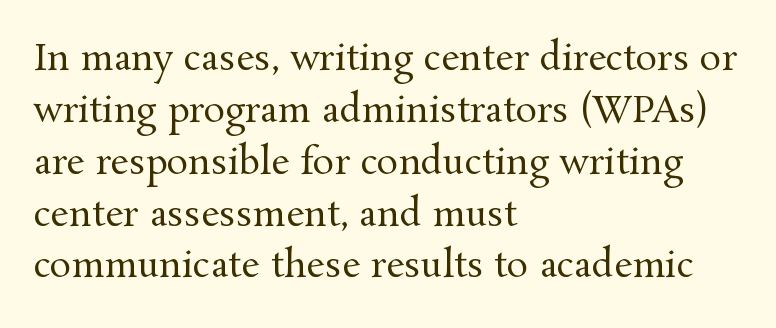
Look at the tracking — it's just the regular setting, nothing added. The letters carry serifs — small finishing strokes at the ends of their stems. Designer's note — italics off, roman on. Anything drawn beneath the words? Only blank space.
